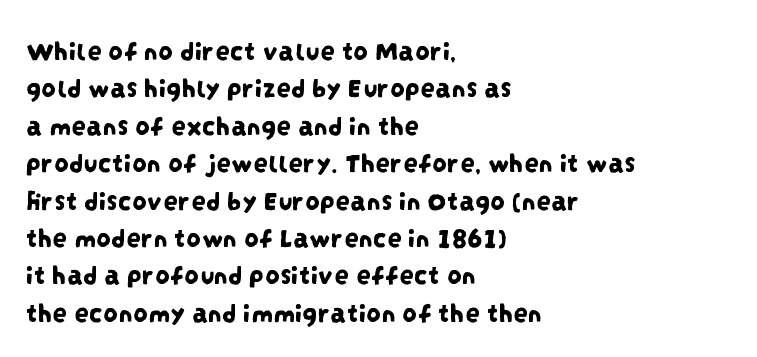
{"serif": "no", "width": "condensed", "stroke_contrast": "low", "x_height": "large", "monospaced": "no", "underline": "no", "align": "left", "line_spacing": "normal", "line_spacing_ratio": 1.29, "letter_spacing": "normal", "letter_spacing_em": 0.0, "glyph_px": 29}
